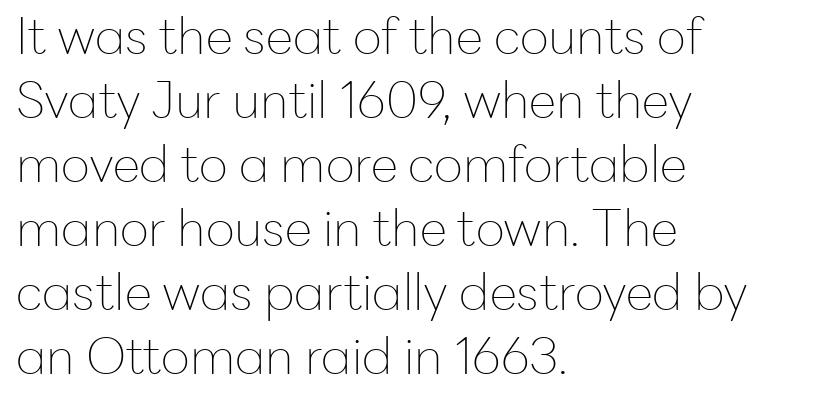
Q: Is the text bold? A: No.
Q: Is the text italic (slanted)? A: No, it is upright.
Q: Is the typeface a serif or a sans-serif typeface? A: Sans-serif.
Q: Is the text underlined? A: No.
Q: How is the paragraph aligned? A: Left-aligned.
Q: Is the spacing between letters normal or unusually wide? A: Normal.
Q: Is the spacing between lines tight, normal or loose? A: Normal.
Q: Width (condensed, normal, or wide)? A: Normal.
Q: Stroke contrast? A: Low.
Q: x-height? A: Medium.
Q: Monospaced? A: No.
